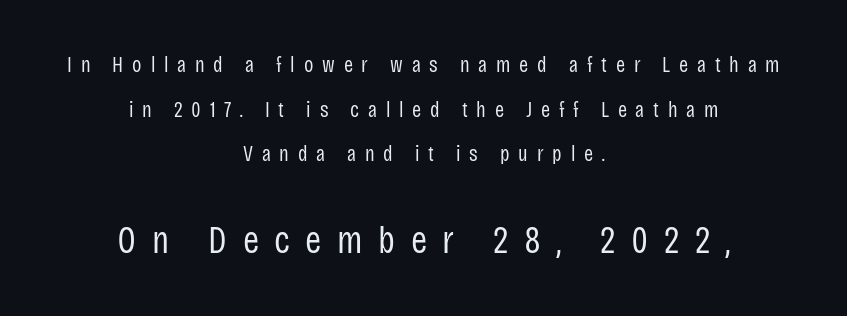
The image shows 39 px regular-weight, condensed sans-serif type, upright; set centered, loose line spacing (2.03x), unusually wide letter spacing (+0.4 em), not underlined; the second (bottom) block is 1.77x larger; low stroke contrast and a large x-height.
